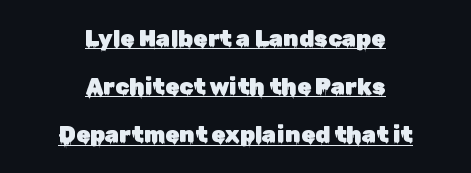
Do the letters lean? They stand straight. Has an underline been added? It has. The rendering uses a large line-height, opening up the rows. The horizontal fit of the characters is conventional and even. Is the block centered? Yes — each line is placed symmetrically about the middle.
